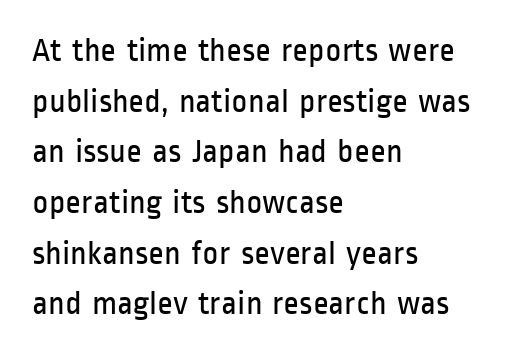
Q: Is the text bold? A: No.
Q: Is the text italic (slanted)? A: No, it is upright.
Q: Is the typeface a serif or a sans-serif typeface? A: Sans-serif.
Q: Is the text underlined? A: No.
Q: How is the paragraph aligned? A: Left-aligned.
Q: Is the spacing between letters normal or unusually wide? A: Normal.
Q: Is the spacing between lines tight, normal or loose? A: Normal.
Q: Width (condensed, normal, or wide)? A: Condensed.
Q: Stroke contrast? A: Low.
Q: x-height? A: Medium.
Q: Monospaced? A: No.
